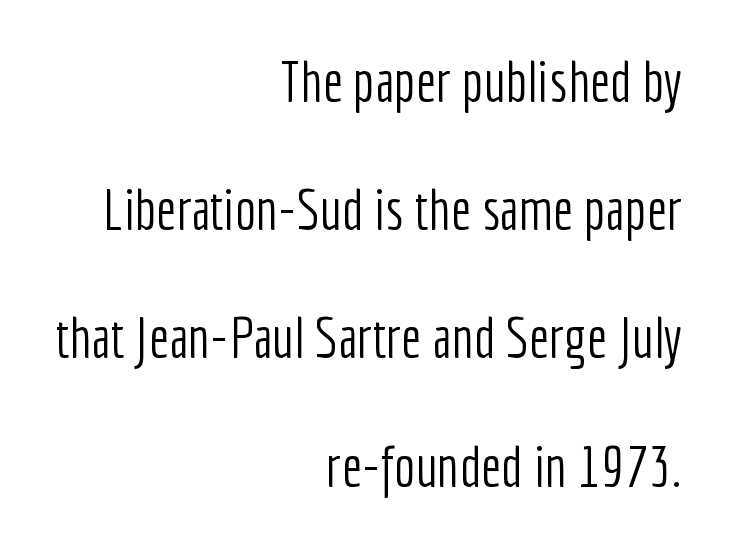
Character widths vary here, with narrow letters taking less room than wide ones. Decoration check: the copy has no underline. Nobody touched the tracking dial on this one. Grotesque or geometric, the face here clearly has no serifs. Is there any slant? The stems are plumb. The strokes are not fattened; the text isn't bold.
